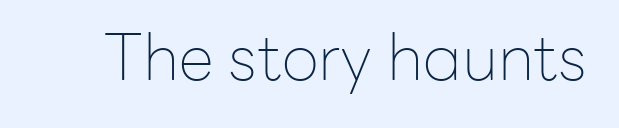
Q: Is the text bold? A: No.
Q: Is the text italic (slanted)? A: No, it is upright.
Q: Is the typeface a serif or a sans-serif typeface? A: Sans-serif.
Q: Is the text underlined? A: No.
Q: Is the spacing between letters normal or unusually wide? A: Normal.
Q: Width (condensed, normal, or wide)? A: Normal.
Q: Stroke contrast? A: Low.
Q: x-height? A: Medium.
Q: Monospaced? A: No.
